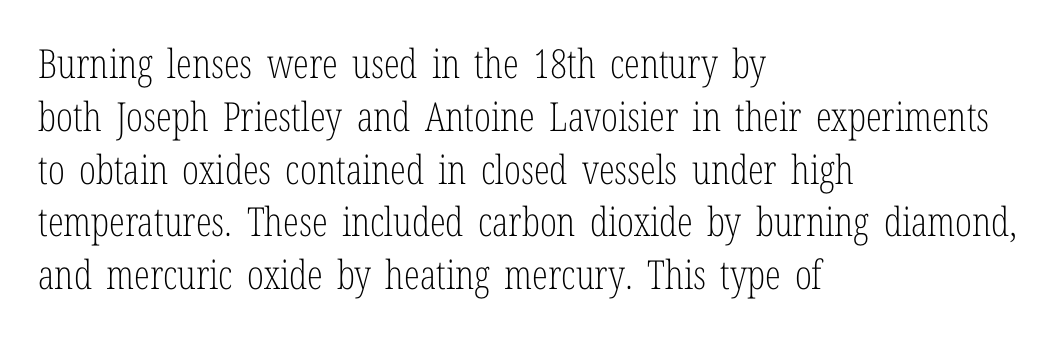
Q: Is the text bold? A: No.
Q: Is the text italic (slanted)? A: No, it is upright.
Q: Is the typeface a serif or a sans-serif typeface? A: Serif.
Q: Is the text underlined? A: No.
Q: How is the paragraph aligned? A: Left-aligned.
Q: Is the spacing between letters normal or unusually wide? A: Normal.
Q: Is the spacing between lines tight, normal or loose? A: Normal.
Q: Width (condensed, normal, or wide)? A: Condensed.
Q: Stroke contrast? A: Low.
Q: x-height? A: Medium.
Q: Monospaced? A: No.
